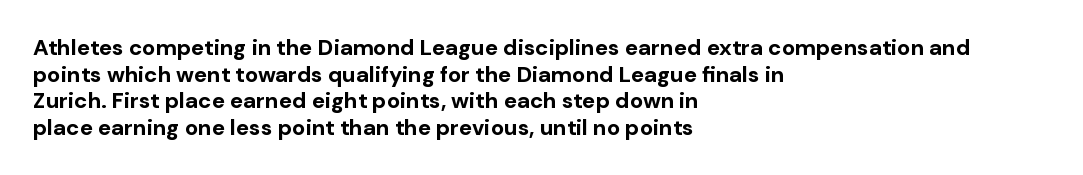
{"italic": "no", "bold": "yes", "underline": "no", "align": "left", "line_spacing_ratio": 1.21, "letter_spacing": "normal", "letter_spacing_em": 0.0, "glyph_px": 22}
